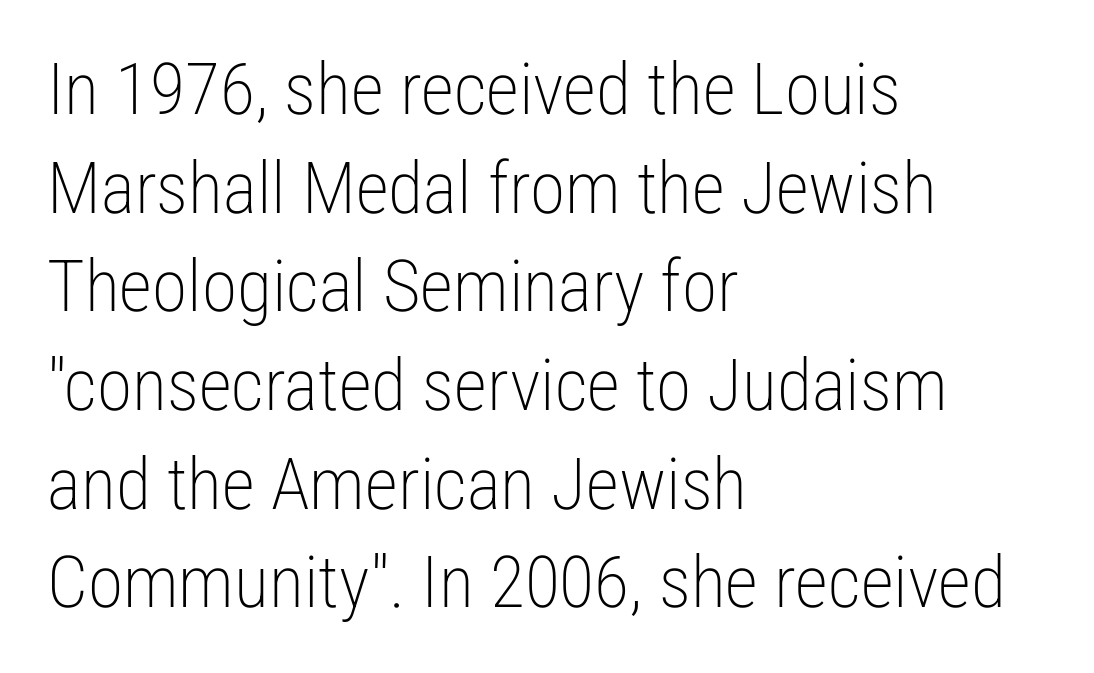
Q: Is the text bold? A: No.
Q: Is the text italic (slanted)? A: No, it is upright.
Q: Is the typeface a serif or a sans-serif typeface? A: Sans-serif.
Q: Is the text underlined? A: No.
Q: How is the paragraph aligned? A: Left-aligned.
Q: Is the spacing between letters normal or unusually wide? A: Normal.
Q: Is the spacing between lines tight, normal or loose? A: Normal.
Q: Width (condensed, normal, or wide)? A: Condensed.
Q: Stroke contrast? A: Low.
Q: x-height? A: Medium.
Q: Monospaced? A: No.
